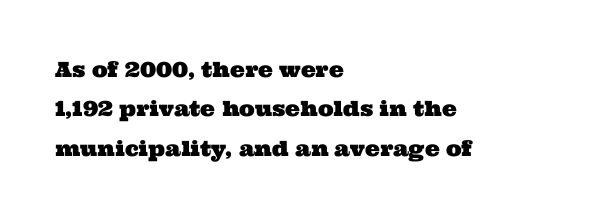
{"underline": "no", "align": "left", "line_spacing_ratio": 1.88, "letter_spacing": "normal", "letter_spacing_em": 0.0, "glyph_px": 21}
